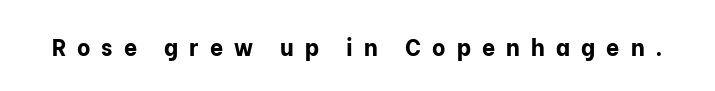
Summary of weight: heavy, a full bold. The gap between lines stays unmarked. Someone cranked the tracking dial way up on this one. Every character sits straight up, as roman type does.
